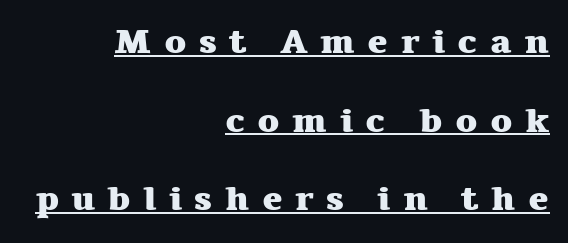
A typesetter would call this proportional, since set widths differ per character. Heavy, bold letterforms. Teacher's note: observe the even right margin — that is flush-right alignment. Loosely led — the rows are spread out. The tracking jumps out immediately: characters are airy and widely separated. This rendering features underlined lettering.
